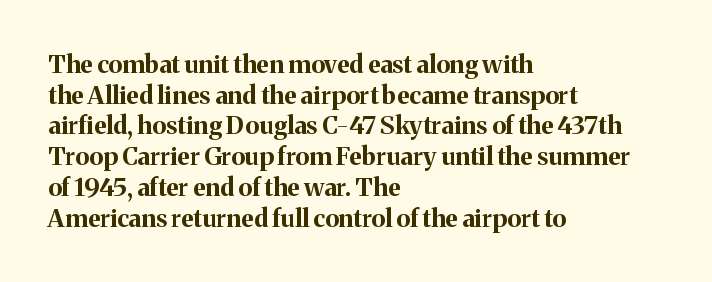
Q: Is the text bold? A: Yes.
Q: Is the text italic (slanted)? A: No, it is upright.
Q: Is the text underlined? A: No.
Q: How is the paragraph aligned? A: Left-aligned.
Q: Is the spacing between letters normal or unusually wide? A: Normal.
